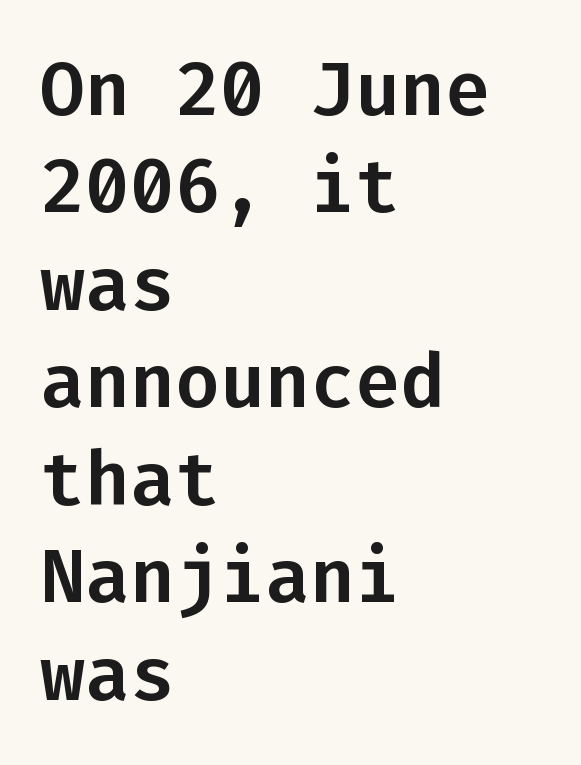
The image shows 75 px sans-serif type, upright, monospaced; set left-aligned, normal line spacing (1.3x), normal letter spacing, not underlined; low stroke contrast and a medium x-height.
